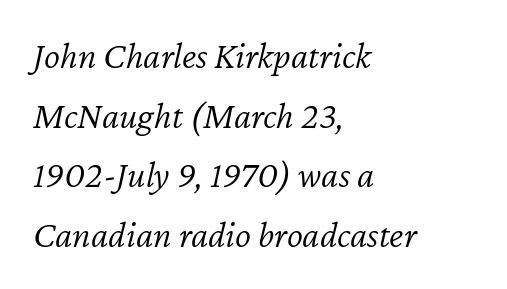
Compared with a centered layout, this one pins lines to the left instead. The letters are slanted; this is an italic face. Counters stay open thanks to moderate or lighter strokes. Underlining? Definitely not there. Quick note: interline space is typical.
